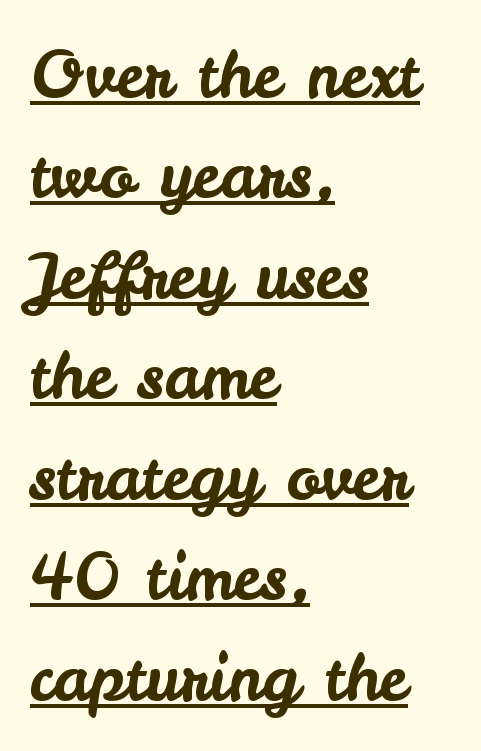
A sans-serif font was chosen for this passage. Words appear dense and cohesive because spacing is normal. Rows of type keep a routine distance in the vertical direction. You can see a thin bar hugging the bottom of the glyphs.
